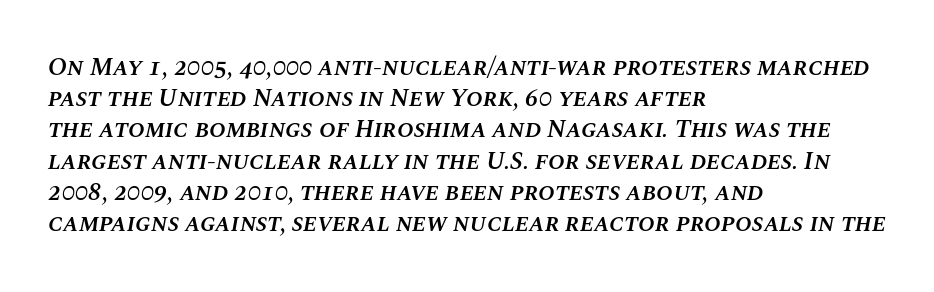
This block has exactly the height ordinary leading produces. This rendering features lettering with no underline. The passage shown leans; its letterforms are oblique. Short note: letters normally spaced.
